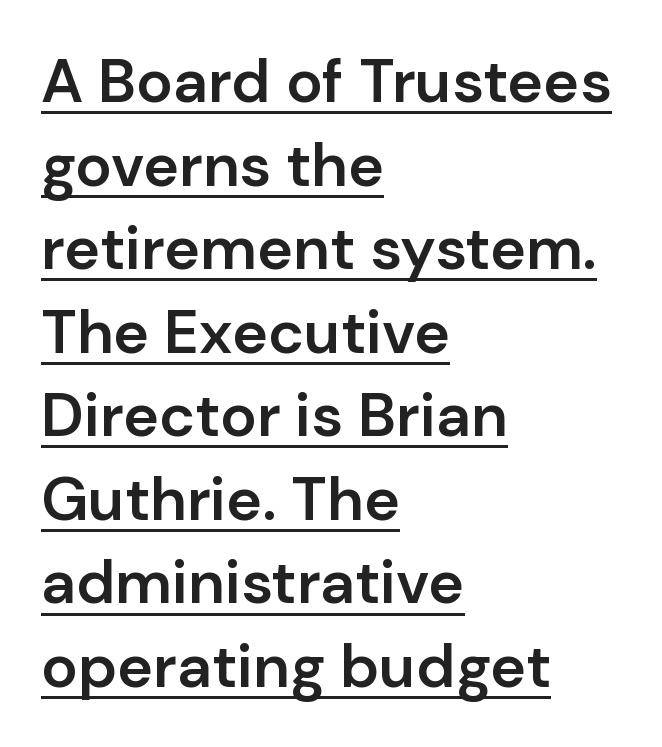
Q: Is the text bold? A: Semi-bold.
Q: Is the text italic (slanted)? A: No, it is upright.
Q: Is the typeface a serif or a sans-serif typeface? A: Sans-serif.
Q: Is the text underlined? A: Yes.
Q: How is the paragraph aligned? A: Left-aligned.
Q: Is the spacing between letters normal or unusually wide? A: Normal.
Q: Is the spacing between lines tight, normal or loose? A: Normal.
Q: Width (condensed, normal, or wide)? A: Normal.
Q: Stroke contrast? A: Low.
Q: x-height? A: Medium.
Q: Monospaced? A: No.
